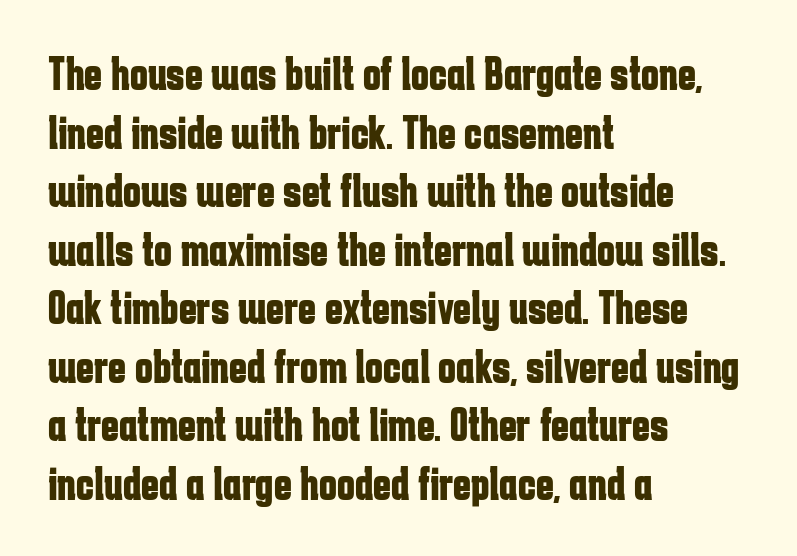
{"serif": "no", "italic": "no", "bold": "yes", "weight": "bold", "width": "condensed", "stroke_contrast": "low", "x_height": "medium", "monospaced": "no", "underline": "no", "align": "left", "line_spacing_ratio": 1.22, "letter_spacing": "normal", "letter_spacing_em": 0.0, "glyph_px": 48}
